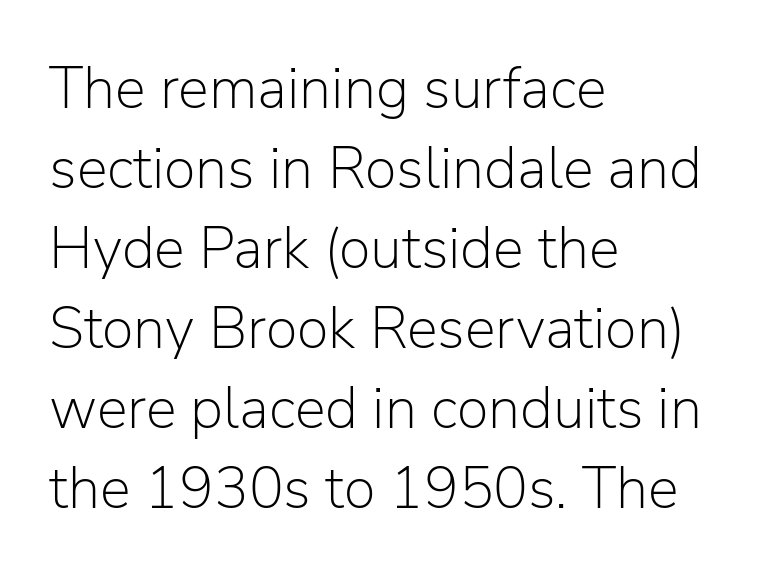
The image shows 58 px light sans-serif type, upright; set left-aligned, normal line spacing (1.38x), normal letter spacing, not underlined; low stroke contrast and a medium x-height.
